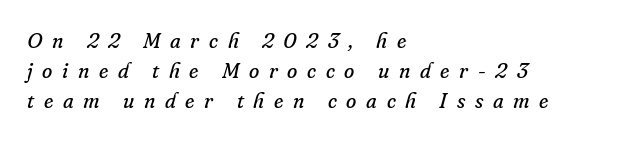
Q: Is the text bold? A: No.
Q: Is the text italic (slanted)? A: Yes, it leans right by about 16 degrees.
Q: Is the text underlined? A: No.
Q: How is the paragraph aligned? A: Left-aligned.
Q: Is the spacing between letters normal or unusually wide? A: Unusually wide.
Q: Is the spacing between lines tight, normal or loose? A: Normal.
